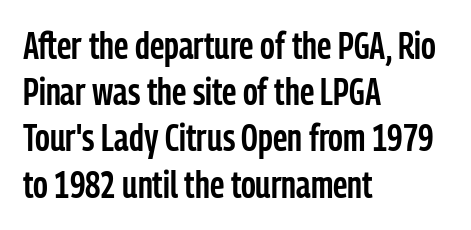
Serif or sans? Sans — the stroke terminals are bare. Line spacing here is normal. A roman cut, with each character standing at attention. Strokes here are thickened, but only to semibold level.
